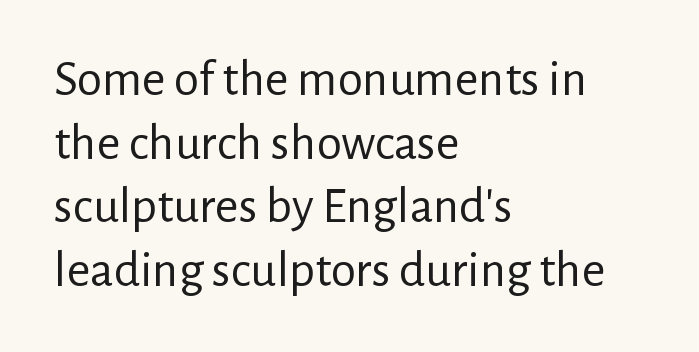
{"serif": "no", "italic": "no", "bold": "no", "weight": "regular", "width": "normal", "stroke_contrast": "low", "x_height": "medium", "monospaced": "no", "underline": "no", "align": "left", "line_spacing": "normal", "line_spacing_ratio": 1.25, "letter_spacing": "normal", "letter_spacing_em": 0.0, "glyph_px": 51}
